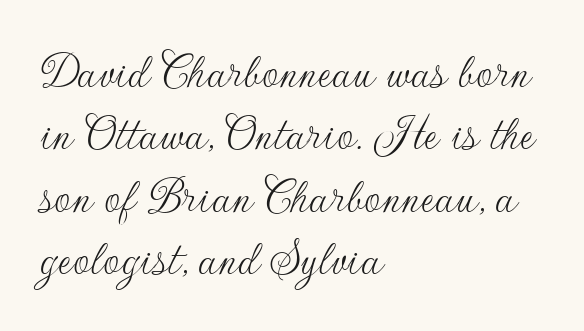
The image shows 52 px thin sans-serif type; set left-aligned, line spacing 1.2x, normal letter spacing, not underlined; low stroke contrast and a small x-height.
